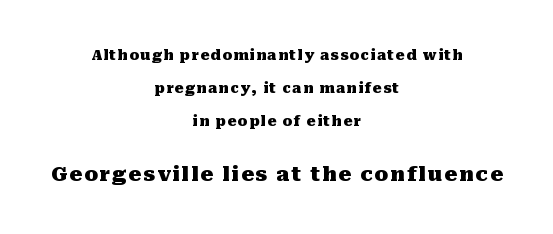
Q: Is the text bold? A: Yes.
Q: Is the text italic (slanted)? A: No, it is upright.
Q: Is the text underlined? A: No.
Q: How is the paragraph aligned? A: Centered.
Q: Is the spacing between lines tight, normal or loose? A: Loose.
Q: Which block of text is set in a larger size, the first (top) or the second (bottom)? A: The second (bottom) one.
